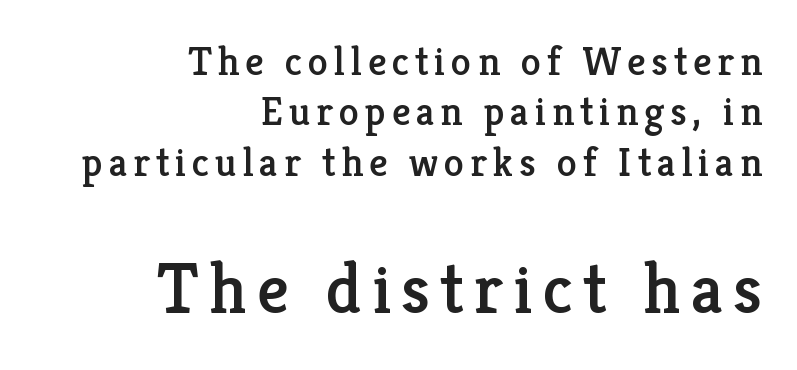
Each letter's strokes conclude with small projecting serifs. Bare-footed words on every line. Note the varied advance widths — an 'i' is clearly narrower than an 'm'. Compared with a flush-left layout, this one pins lines to the opposite, right side.
